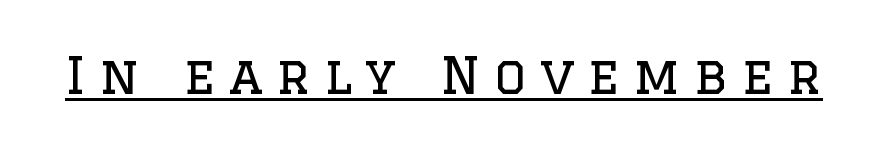
The image shows 50 px regular-weight serif type, upright; set unusually wide letter spacing (+0.27 em), underlined; low stroke contrast and a large x-height.
